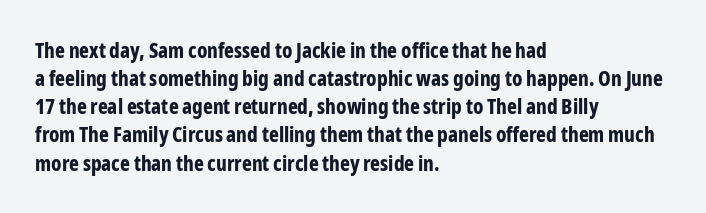
Anything drawn beneath the words? Only blank space. Evenly set lines give the paragraph a standard silhouette. In CSS terms this would be text-align: left. The font's upright variant was chosen for this text. Strokes here are thick enough to call this a true bold.
